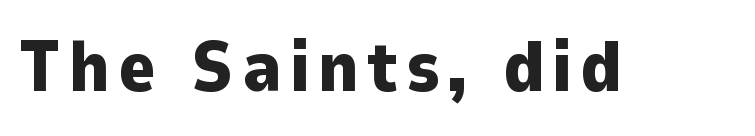
Heavy-handed strokes throughout: this text is bold. Ordinary non-slanted type is in use. Spacing verdict: proportional, widths tailored to each character. Words float on clear page, feet unadorned. Nope, no serifs anywhere on these letters.
